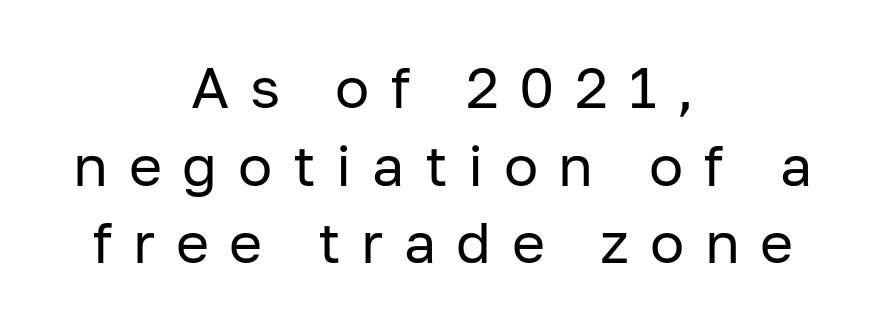
Summary of weight: not heavy and not bold. Evenly set lines give the paragraph a standard silhouette. The rendering inserts visible extra space after every character. Stroke terminals: plain, sans-serif. Casual observation: everything's sitting right in the middle.
